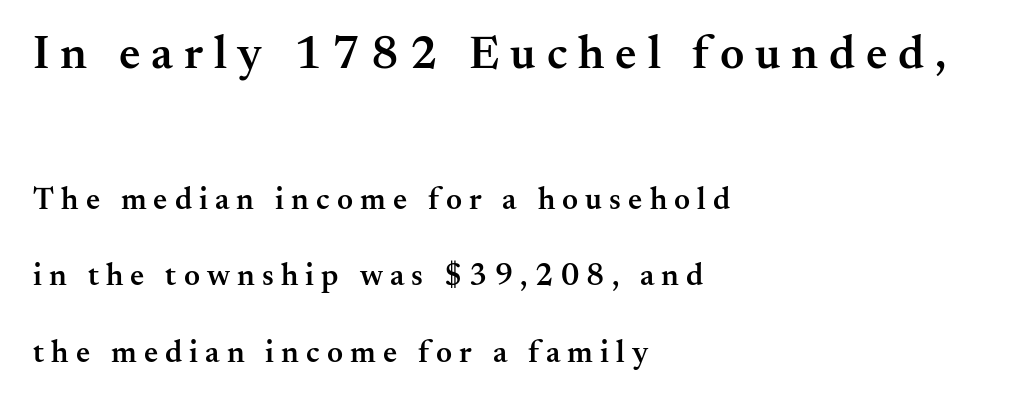
A typesetter would mark this as roman, not italic. A fair bit of extra ink — the face is semibold, not bold. Horizontally, the lines are justified to the leading edge only. Widely set lines give the paragraph a tall, airy silhouette. Do the characters align in a grid? No, the font is proportional. Small tapered or slab feet sit at the stroke ends, so this counts as serif.
